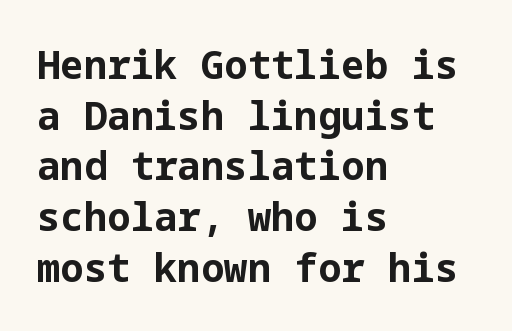
Q: Is the text bold? A: Yes.
Q: Is the text italic (slanted)? A: No, it is upright.
Q: Is the typeface a serif or a sans-serif typeface? A: Sans-serif.
Q: Is the text underlined? A: No.
Q: How is the paragraph aligned? A: Left-aligned.
Q: Is the spacing between letters normal or unusually wide? A: Normal.
Q: Is the spacing between lines tight, normal or loose? A: Normal.
Q: Width (condensed, normal, or wide)? A: Normal.
Q: Stroke contrast? A: Low.
Q: x-height? A: Medium.
